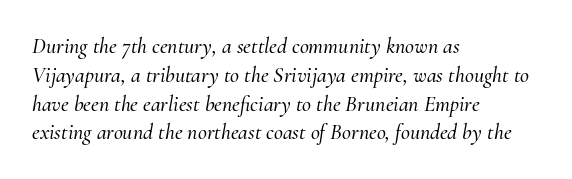
Q: Is the text italic (slanted)? A: Yes, it leans right by about 10 degrees.
Q: Is the text underlined? A: No.
Q: How is the paragraph aligned? A: Left-aligned.
Q: Is the spacing between letters normal or unusually wide? A: Normal.
Q: Is the spacing between lines tight, normal or loose? A: Normal.
